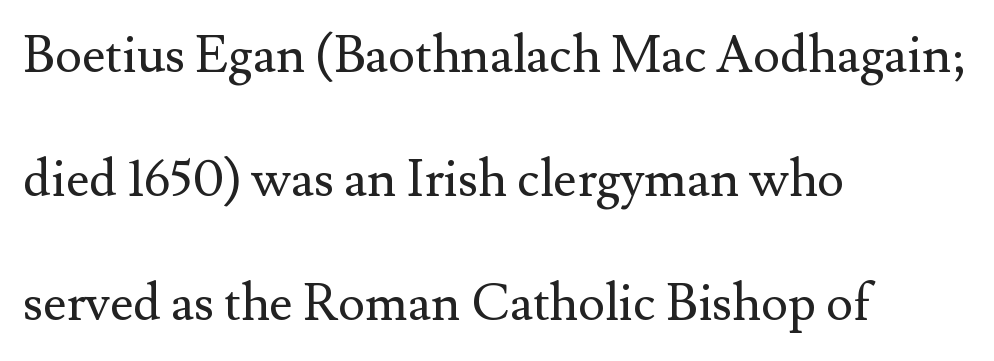
The image shows 51 px regular-weight serif type, upright; set left-aligned, loose line spacing (2.43x), normal letter spacing, not underlined; medium stroke contrast and a small x-height.
